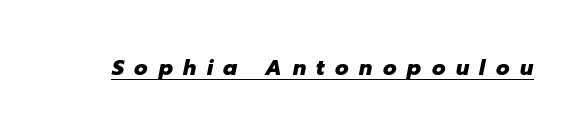
Q: Is the text bold? A: Yes.
Q: Is the text italic (slanted)? A: Yes, it leans right by about 12 degrees.
Q: Is the text underlined? A: Yes.
Q: Is the spacing between letters normal or unusually wide? A: Unusually wide.
